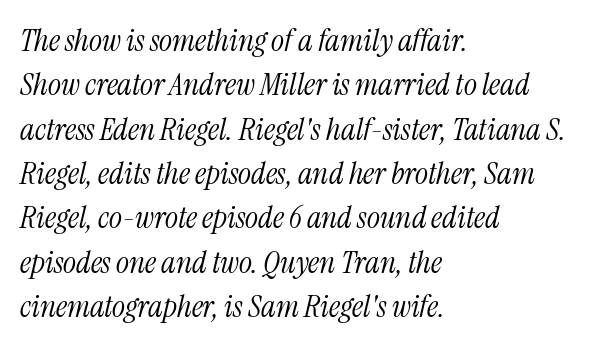
{"serif": "yes", "italic": "yes", "lean": "right", "slant_degrees": 13, "bold": "no", "weight": "light", "width": "condensed", "stroke_contrast": "medium", "x_height": "medium", "monospaced": "no", "underline": "no", "align": "left", "line_spacing": "normal", "line_spacing_ratio": 1.43, "letter_spacing": "normal", "letter_spacing_em": 0.0, "glyph_px": 31}
